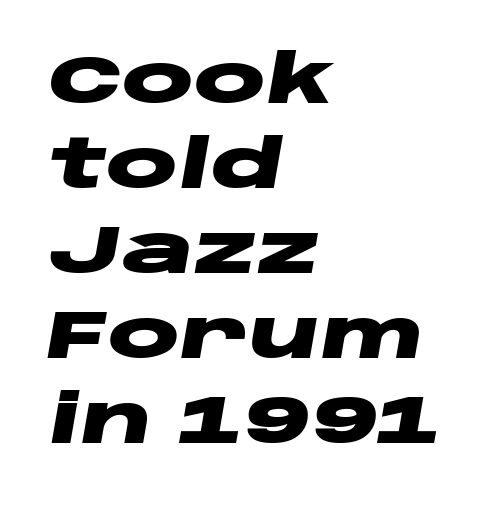
The image shows 67 px heavy, wide type, italic (leaning right); set left-aligned, normal line spacing (1.27x), normal letter spacing, not underlined; low stroke contrast and a large x-height.
